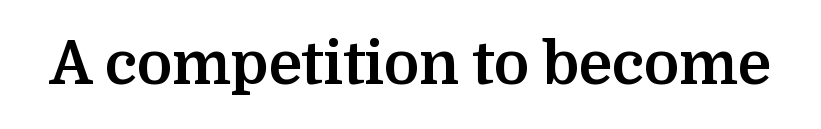
Q: Is the text bold? A: Yes.
Q: Is the text italic (slanted)? A: No, it is upright.
Q: Is the typeface a serif or a sans-serif typeface? A: Serif.
Q: Is the text underlined? A: No.
Q: Is the spacing between letters normal or unusually wide? A: Normal.
Q: Width (condensed, normal, or wide)? A: Normal.
Q: Stroke contrast? A: Medium.
Q: x-height? A: Medium.
Q: Monospaced? A: No.
